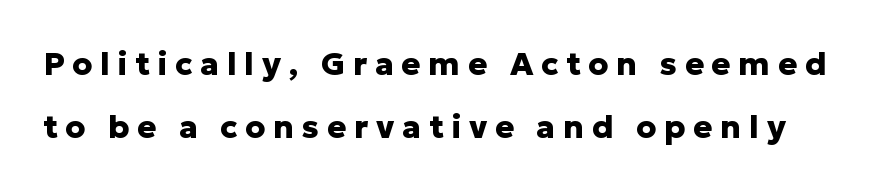
Q: Is the text bold? A: Yes.
Q: Is the text italic (slanted)? A: No, it is upright.
Q: Is the typeface a serif or a sans-serif typeface? A: Sans-serif.
Q: Is the text underlined? A: No.
Q: Is the spacing between letters normal or unusually wide? A: Unusually wide.
Q: Is the spacing between lines tight, normal or loose? A: Loose.
Q: Width (condensed, normal, or wide)? A: Normal.
Q: Stroke contrast? A: Low.
Q: x-height? A: Medium.
Q: Monospaced? A: No.
